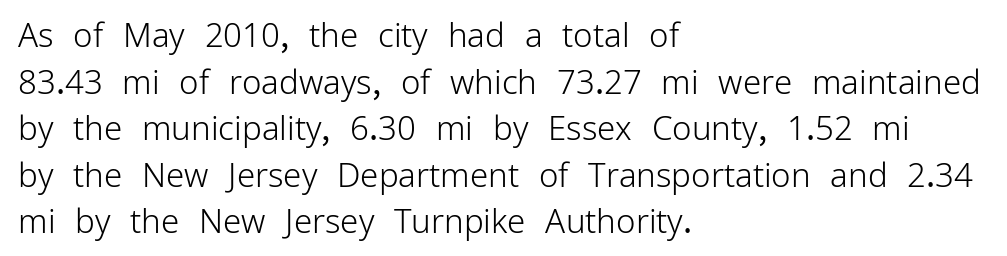
The image shows 33 px light sans-serif type, upright; set left-aligned, normal line spacing (1.41x), normal letter spacing, not underlined; low stroke contrast and a medium x-height.
